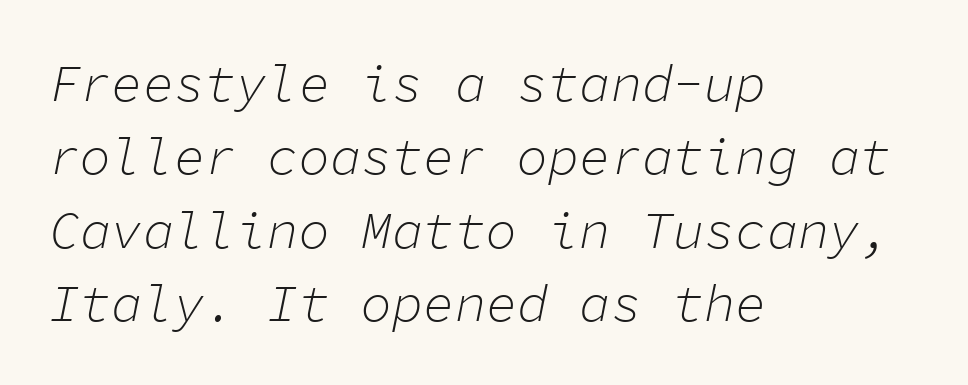
{"italic": "yes", "lean": "right", "slant_degrees": 11, "bold": "no", "weight": "light", "width": "normal", "stroke_contrast": "low", "x_height": "medium", "monospaced": "yes", "underline": "no", "align": "left", "line_spacing": "normal", "line_spacing_ratio": 1.41, "letter_spacing": "normal", "letter_spacing_em": 0.0, "glyph_px": 52}
